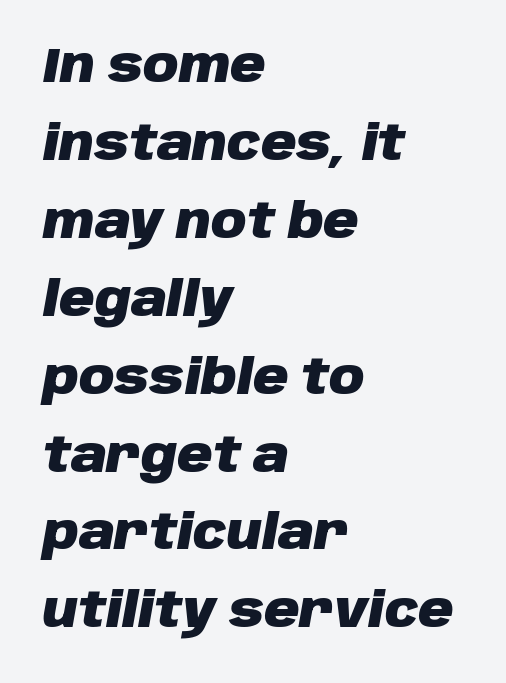
It's the slanting kind of type. Heft: maximum for text — a bold. Here the designer chose a conventional face with non-uniform glyph widths. Does the copy run flush right? No — it runs flush left. A bare baseline throughout the passage.
